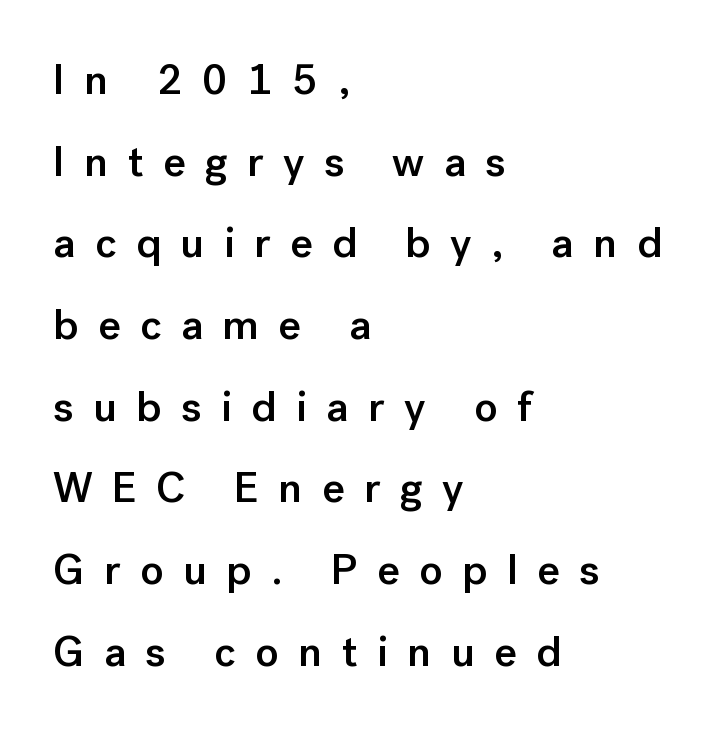
{"serif": "no", "italic": "no", "bold": "semi", "weight": "semibold", "width": "normal", "stroke_contrast": "low", "x_height": "medium", "monospaced": "no", "underline": "no", "align": "left", "line_spacing": "loose", "line_spacing_ratio": 1.9, "letter_spacing": "wide", "letter_spacing_em": 0.45, "glyph_px": 43}
